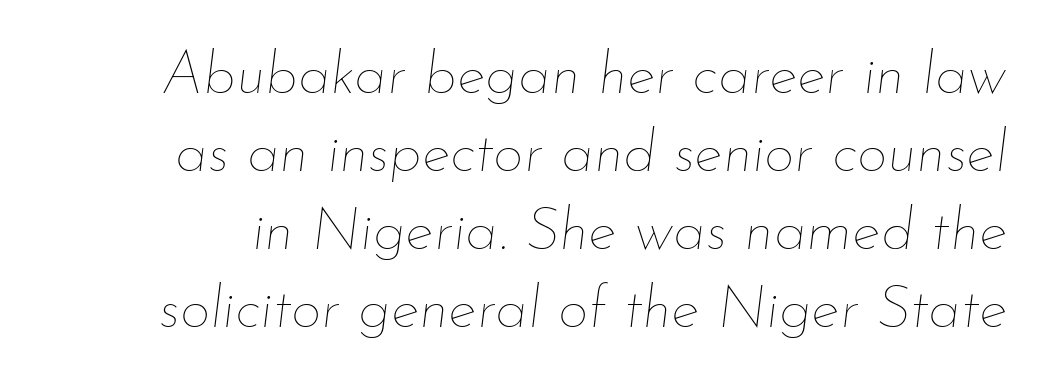
Q: Is the text bold? A: No.
Q: Is the text italic (slanted)? A: Yes, it leans right by about 7 degrees.
Q: Is the text underlined? A: No.
Q: Is the spacing between letters normal or unusually wide? A: Normal.
Q: Is the spacing between lines tight, normal or loose? A: Normal.
Q: Width (condensed, normal, or wide)? A: Normal.
Q: Stroke contrast? A: Low.
Q: x-height? A: Small.
Q: Monospaced? A: No.
